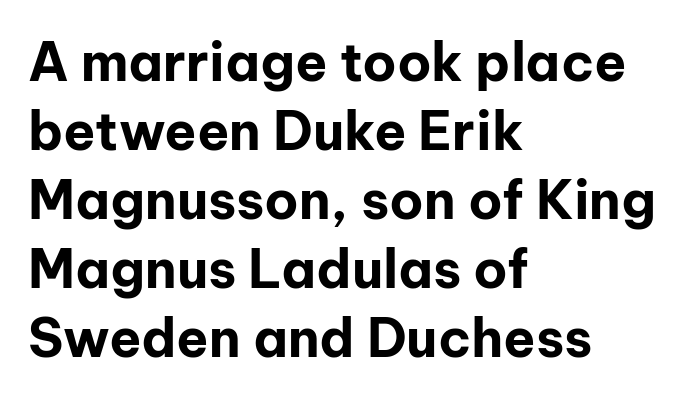
Each letter's strokes conclude bluntly, with no projecting serifs. This sample has the flowing, uneven cadence of proportional lettering. Is there any slant? The stems are plumb. How heavy is the stroke? Heavy — this is a bold. Is there much room between lines? A standard amount, neither cramped nor airy.
